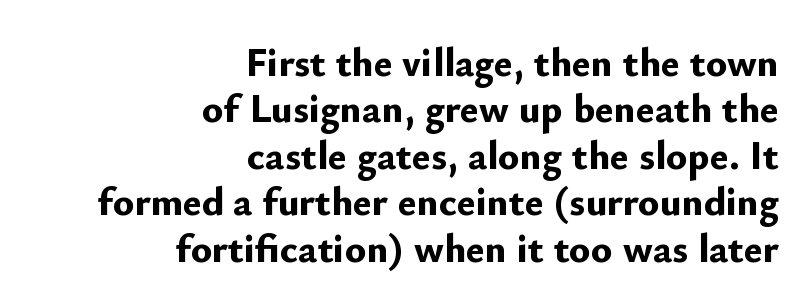
The image shows 40 px bold sans-serif type, upright; set right-aligned, line spacing 1.16x, normal letter spacing, not underlined; low stroke contrast and a small x-height.
